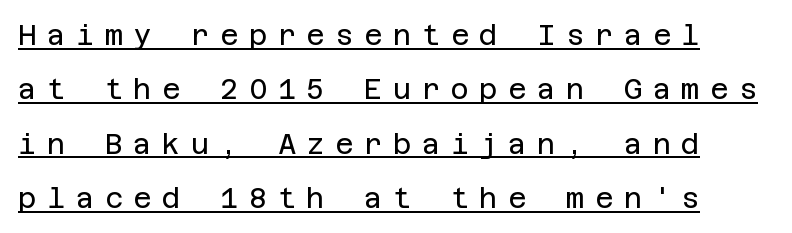
The image shows 28 px regular-weight sans-serif type, upright; set loose line spacing (1.94x), unusually wide letter spacing (+0.38 em), underlined; low stroke contrast and a large x-height.
